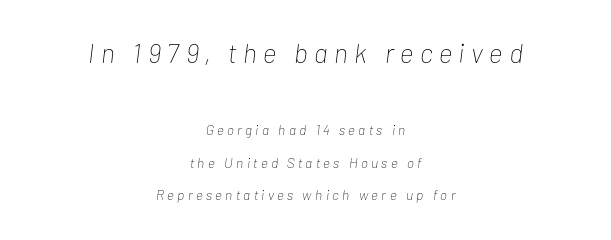
The image shows 27 px text type, italic (leaning right); set centered, loose line spacing (2.34x), unusually wide letter spacing (+0.24 em), not underlined; the first (top) block is 1.93x larger.
